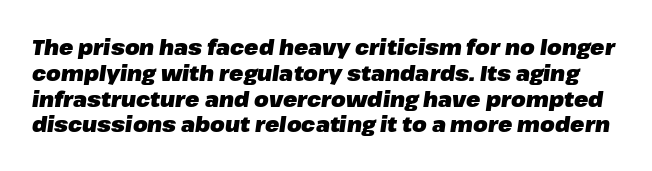
Q: Is the text bold? A: Yes.
Q: Is the text italic (slanted)? A: Yes, it leans right by about 8 degrees.
Q: Is the text underlined? A: No.
Q: Is the spacing between letters normal or unusually wide? A: Normal.
